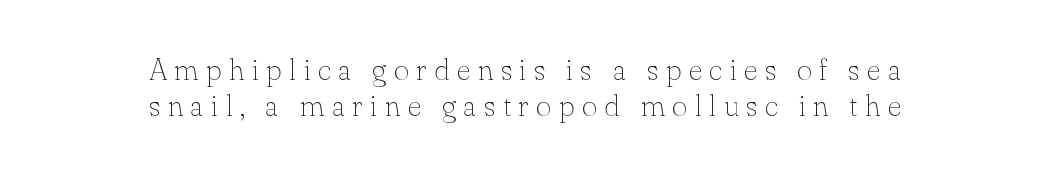
On a weight scale, this lands at 450 or below. What kind of face is this? One with serifs. Teacher's note: observe the equal gaps on both sides — that is centered alignment. Does the lettering tilt? It doesn't — this is upright. Note the varied advance widths — an 'i' is clearly narrower than an 'm'.
